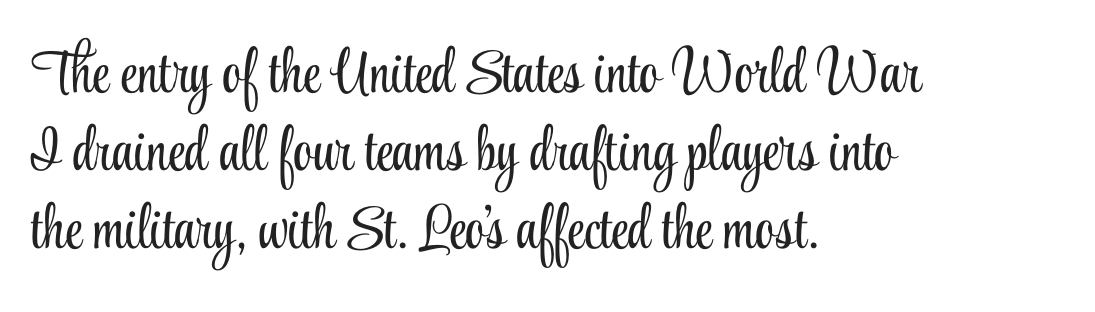
The image shows 61 px light, condensed serif type; set left-aligned, normal line spacing (1.28x), normal letter spacing, not underlined; low stroke contrast and a small x-height.
